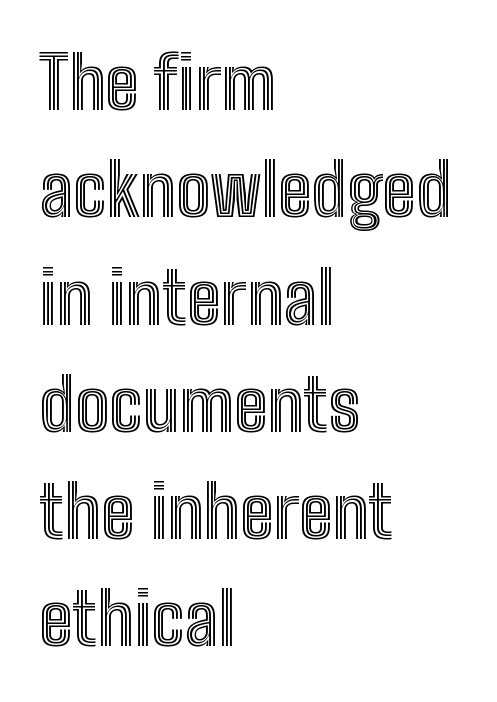
One-word summary of the alignment: left. You can tell it's not italic because the verticals are truly vertical. Words float on clear page, feet unadorned. The line-height multiplier appears to be the usual default. Character widths vary here, with narrow letters taking less room than wide ones. Does extra space separate the letters? No, they use regular spacing.
